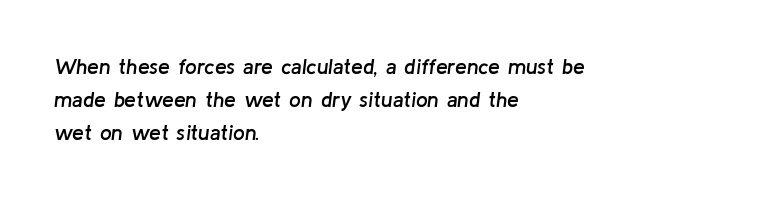
No word sits above an underline. The block of text has a typical density, with ordinary space between rows. Tall strokes in this sample are angled rather than plumb. Summary of weight: moderately heavy, a semibold. Where is the straight margin? On the left. Each word holds together tightly as a unit, with standard inter-letter gaps.
